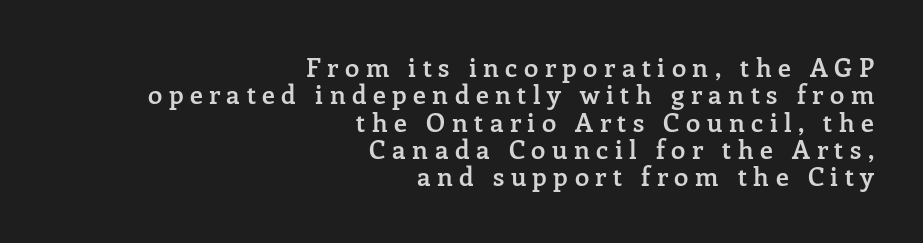
The image shows 26 px text type, upright; set right-aligned, tight line spacing (1.05x), unusually wide letter spacing (+0.25 em), not underlined.
